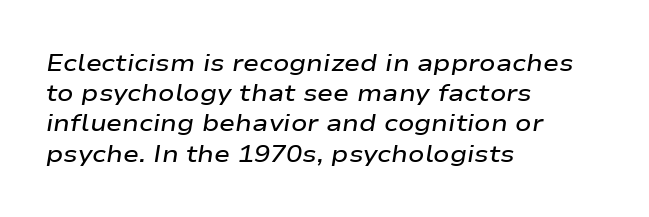
Q: Is the text bold? A: Semi-bold.
Q: Is the text italic (slanted)? A: Yes, it leans right by about 9 degrees.
Q: Is the text underlined? A: No.
Q: How is the paragraph aligned? A: Left-aligned.
Q: Is the spacing between letters normal or unusually wide? A: Normal.
Q: Is the spacing between lines tight, normal or loose? A: Normal.
